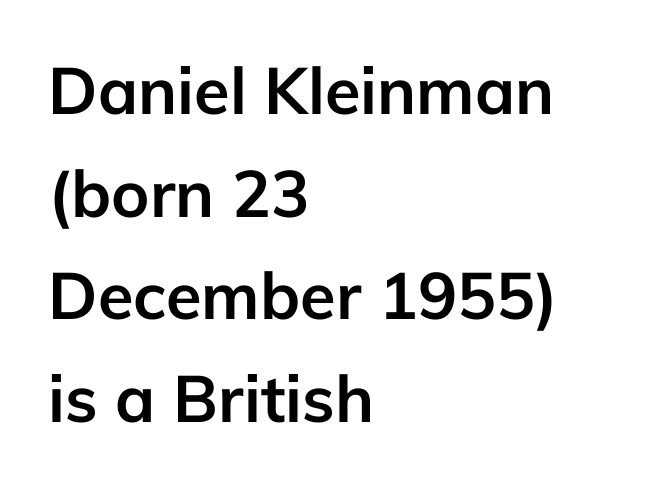
Q: Is the text bold? A: Yes.
Q: Is the text italic (slanted)? A: No, it is upright.
Q: Is the typeface a serif or a sans-serif typeface? A: Sans-serif.
Q: Is the text underlined? A: No.
Q: How is the paragraph aligned? A: Left-aligned.
Q: Is the spacing between letters normal or unusually wide? A: Normal.
Q: Is the spacing between lines tight, normal or loose? A: Normal.
Q: Width (condensed, normal, or wide)? A: Normal.
Q: Stroke contrast? A: Low.
Q: x-height? A: Medium.
Q: Monospaced? A: No.
